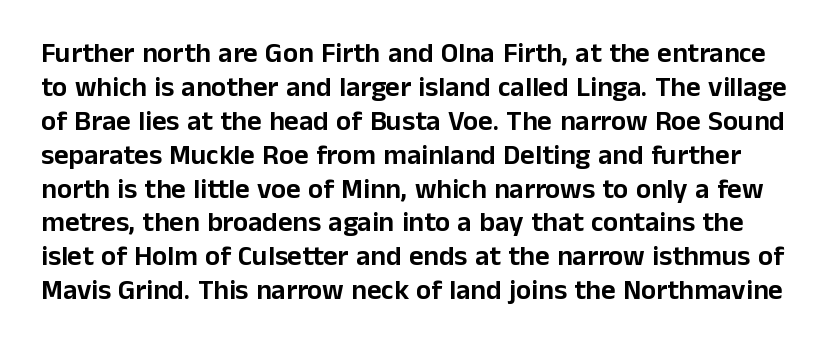
The image shows 28 px sans-serif type, upright; set line spacing 1.21x, normal letter spacing, not underlined; low stroke contrast and a medium x-height.
